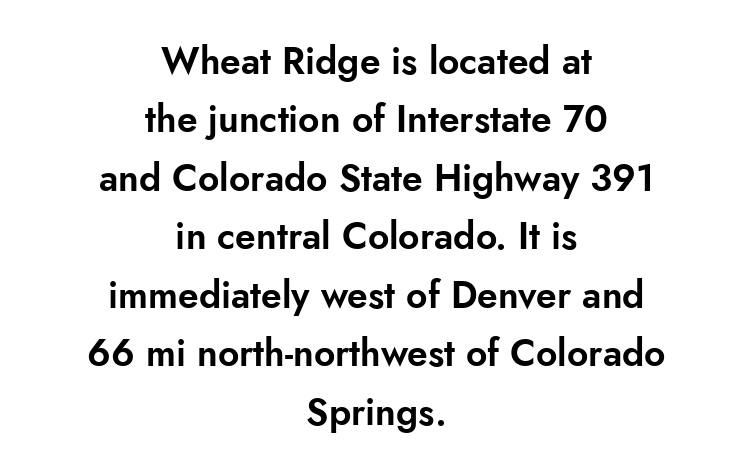
The glyphs are unaccompanied by any horizontal stroke below them. Baseline-to-baseline distance is the conventional proportion of letter height. The lettering holds an erect, upright posture throughout. The letters advance in unequal steps, a hallmark of proportional type. There is no visible air inserted between adjacent glyphs. The compositor balanced each line on the midline.
